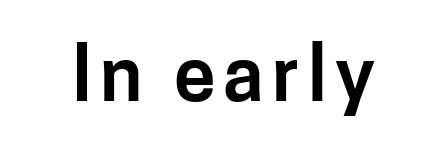
{"serif": "no", "italic": "no", "width": "normal", "stroke_contrast": "low", "x_height": "medium", "monospaced": "no", "underline": "no", "glyph_px": 75}
